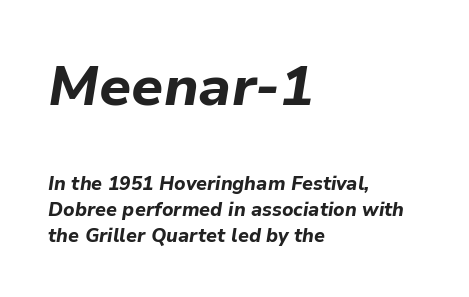
The image shows 56 px bold type, italic (leaning right); set left-aligned, normal line spacing (1.37x), normal letter spacing, not underlined; the first (top) block is 2.95x larger; low stroke contrast and a medium x-height.
